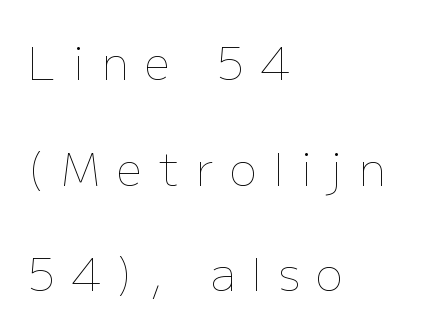
Think standard paragraph weight, or any step lighter than that. Notice the wide empty band between every row — that's loose leading. Proportional: the letters do not fall into vertical columns. The line texture is sparse and dotted thanks to wide tracking.
